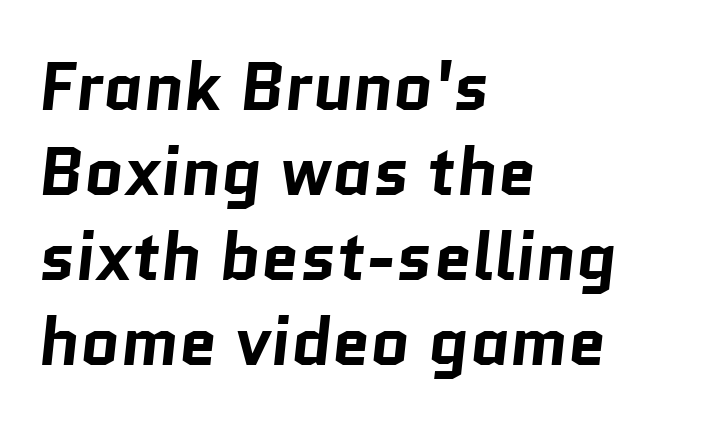
Q: Is the text bold? A: Yes.
Q: Is the typeface a serif or a sans-serif typeface? A: Sans-serif.
Q: Is the text underlined? A: No.
Q: How is the paragraph aligned? A: Left-aligned.
Q: Is the spacing between letters normal or unusually wide? A: Normal.
Q: Is the spacing between lines tight, normal or loose? A: Normal.
Q: Width (condensed, normal, or wide)? A: Normal.
Q: Stroke contrast? A: Low.
Q: x-height? A: Medium.
Q: Monospaced? A: No.
